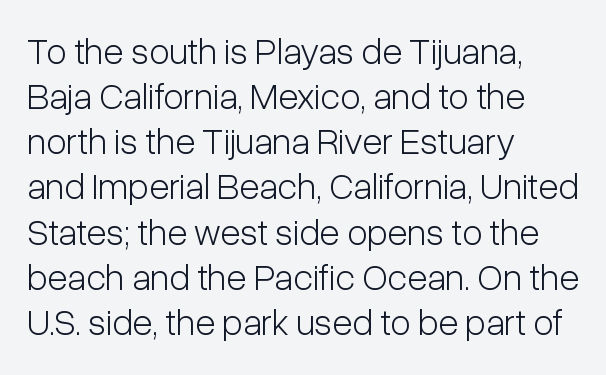
{"serif": "no", "italic": "no", "bold": "no", "weight": "light", "width": "condensed", "stroke_contrast": "low", "x_height": "medium", "monospaced": "no", "underline": "no", "align": "left", "line_spacing_ratio": 1.22, "letter_spacing": "normal", "letter_spacing_em": 0.0, "glyph_px": 37}
